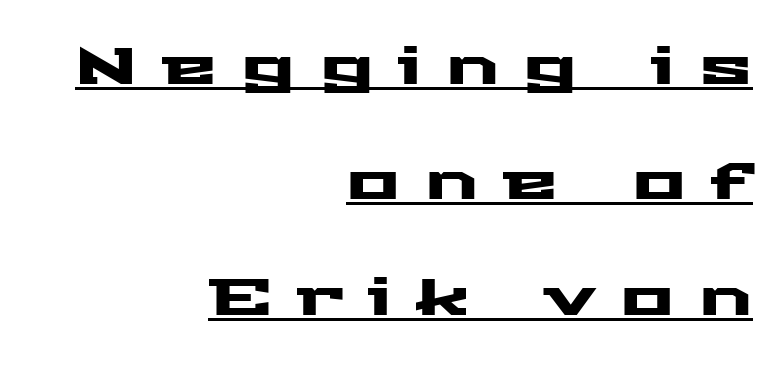
The image shows 50 px wide sans-serif type, upright; set right-aligned, loose line spacing (2.31x), unusually wide letter spacing (+0.49 em), underlined; medium stroke contrast and a medium x-height.
